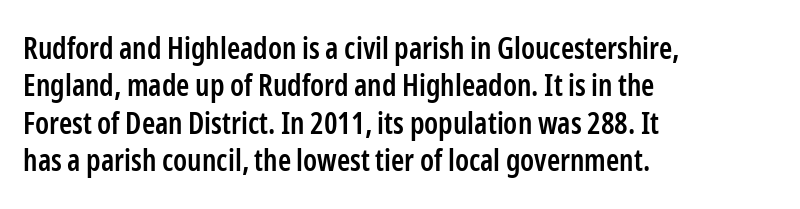
Type style note: lacks serifs. The space between consecutive lines is moderate. A roman cut, with each character standing at attention. You could not count columns in this text — the font is proportionally spaced. The glyphs have the mass of a demibold cut, below bold. Notice how the passage keeps a crisp vertical edge on the left only.
